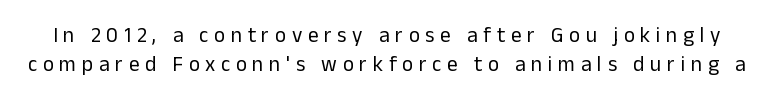
The gaps between neighbouring characters are conspicuously large. The strokes are not fattened; the text isn't bold. Each row of text sits above clean, open space. The leading is moderate, giving the passage an even texture. A roman cut, with each character standing at attention.
